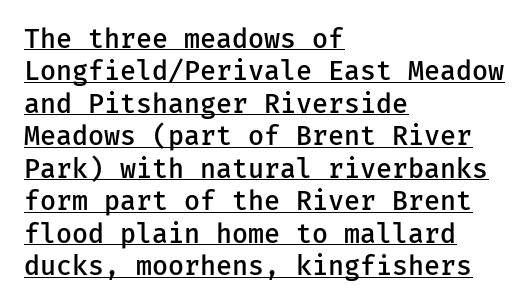
The image shows 26 px text type, upright; set left-aligned, normal line spacing (1.25x), normal letter spacing, underlined.
